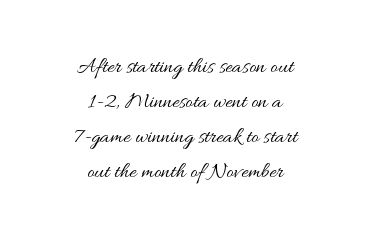
The image shows 22 px text type; set centered, normal line spacing (1.59x), normal letter spacing, not underlined.
